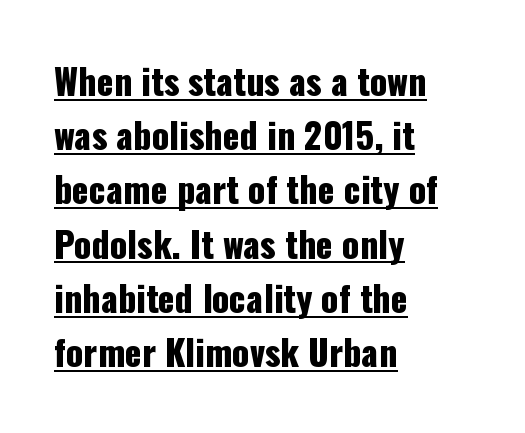
{"serif": "no", "italic": "no", "width": "condensed", "stroke_contrast": "low", "x_height": "medium", "monospaced": "no", "underline": "yes", "align": "left", "line_spacing": "normal", "line_spacing_ratio": 1.55, "letter_spacing": "normal", "letter_spacing_em": 0.0, "glyph_px": 35}
